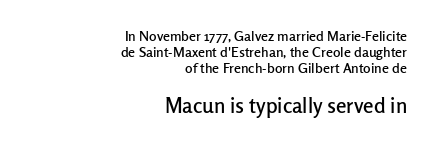
Q: Is the text italic (slanted)? A: No, it is upright.
Q: Is the text underlined? A: No.
Q: How is the paragraph aligned? A: Right-aligned.
Q: Is the spacing between letters normal or unusually wide? A: Normal.
Q: Is the spacing between lines tight, normal or loose? A: Tight.
Q: Which block of text is set in a larger size, the first (top) or the second (bottom)? A: The second (bottom) one.
